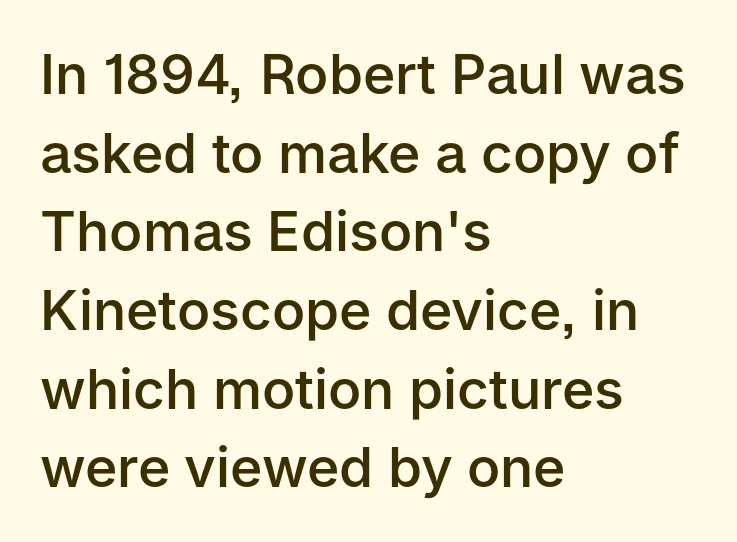
The image shows 55 px semibold sans-serif type, upright; set left-aligned, normal line spacing (1.43x), normal letter spacing, not underlined; low stroke contrast and a medium x-height.
